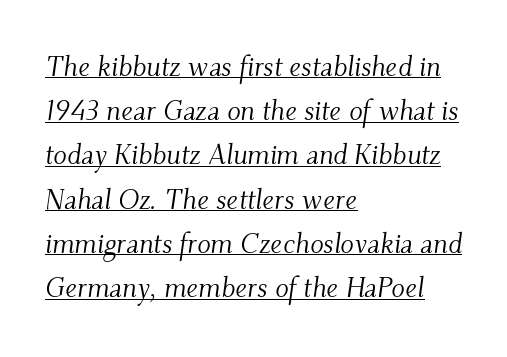
The image shows 28 px light serif type, italic (leaning right); set left-aligned, normal line spacing (1.58x), normal letter spacing, underlined; medium stroke contrast and a small x-height.
